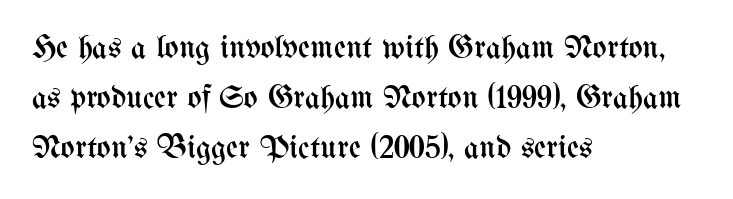
The image shows 33 px regular-weight, condensed type, upright; set left-aligned, normal line spacing (1.51x), normal letter spacing, not underlined; medium stroke contrast and a medium x-height.
